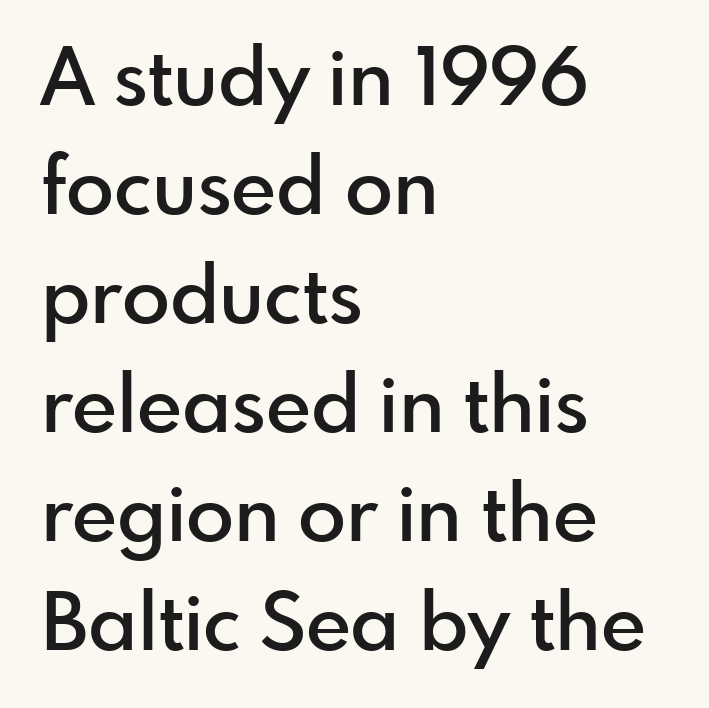
{"serif": "no", "italic": "no", "bold": "semi", "weight": "semibold", "width": "normal", "x_height": "small", "monospaced": "no", "underline": "no", "align": "left", "line_spacing": "normal", "line_spacing_ratio": 1.38, "letter_spacing": "normal", "letter_spacing_em": 0.0, "glyph_px": 79}
